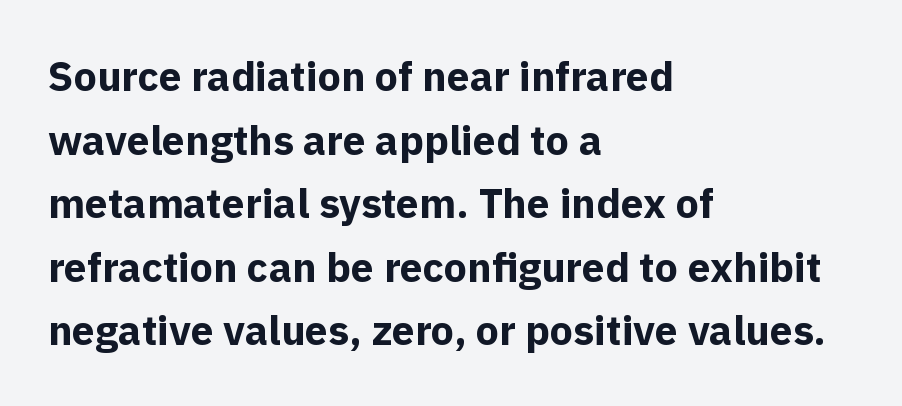
{"serif": "no", "italic": "no", "bold": "yes", "weight": "bold", "width": "normal", "x_height": "medium", "monospaced": "no", "underline": "no", "align": "left", "line_spacing": "normal", "line_spacing_ratio": 1.55, "letter_spacing": "normal", "letter_spacing_em": 0.0, "glyph_px": 41}
